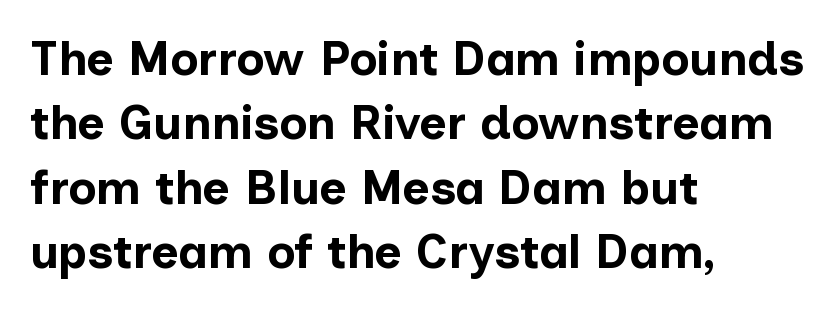
Q: Is the text bold? A: Yes.
Q: Is the text italic (slanted)? A: No, it is upright.
Q: Is the typeface a serif or a sans-serif typeface? A: Sans-serif.
Q: Is the text underlined? A: No.
Q: How is the paragraph aligned? A: Left-aligned.
Q: Is the spacing between letters normal or unusually wide? A: Normal.
Q: Is the spacing between lines tight, normal or loose? A: Normal.
Q: Width (condensed, normal, or wide)? A: Normal.
Q: Stroke contrast? A: Low.
Q: x-height? A: Medium.
Q: Monospaced? A: No.
